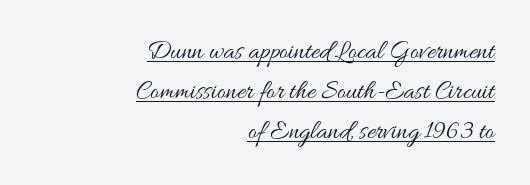
Q: Is the text bold? A: No.
Q: Is the text italic (slanted)? A: Yes.
Q: Is the text underlined? A: Yes.
Q: How is the paragraph aligned? A: Right-aligned.
Q: Is the spacing between letters normal or unusually wide? A: Normal.
Q: Is the spacing between lines tight, normal or loose? A: Normal.
